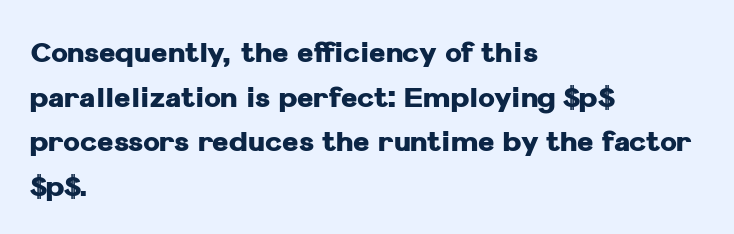
{"serif": "no", "italic": "no", "bold": "yes", "weight": "heavy", "width": "normal", "stroke_contrast": "low", "x_height": "medium", "monospaced": "no", "underline": "no", "align": "left", "line_spacing": "normal", "line_spacing_ratio": 1.59, "letter_spacing": "normal", "letter_spacing_em": 0.0, "glyph_px": 28}
